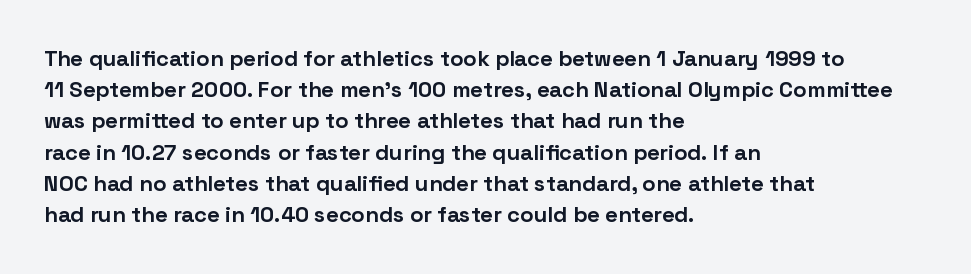
{"italic": "no", "bold": "yes", "underline": "no", "align": "left", "line_spacing": "normal", "line_spacing_ratio": 1.42, "letter_spacing": "normal", "letter_spacing_em": 0.0, "glyph_px": 22}
